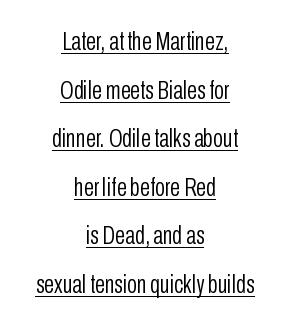
The image shows 26 px text type, upright; set centered, line spacing 1.87x, normal letter spacing, underlined.
